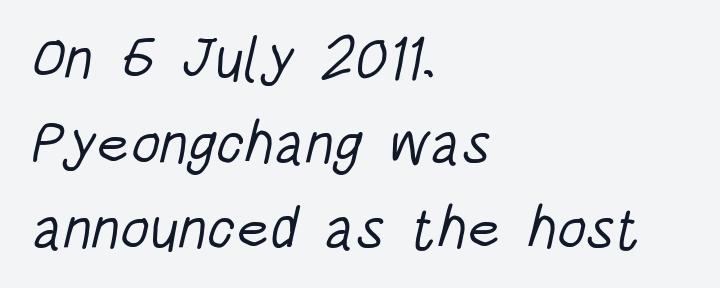
The image shows 59 px light, condensed sans-serif type; set left-aligned, normal line spacing (1.44x), normal letter spacing, not underlined; low stroke contrast and a large x-height.
